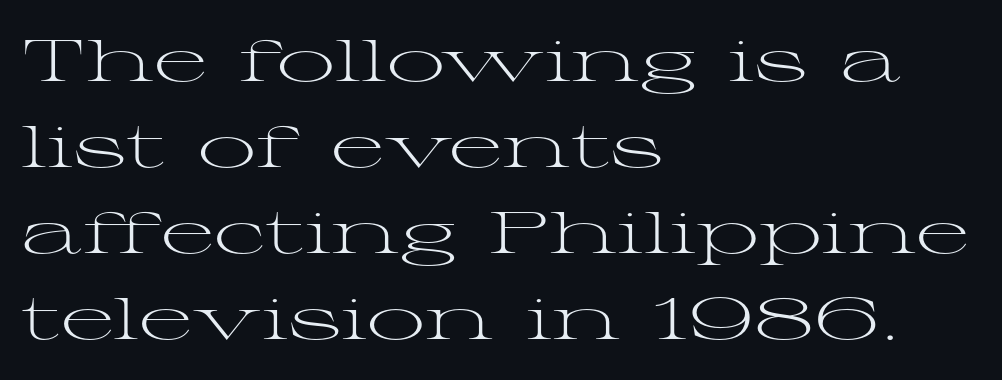
This rendering features lettering with no underline. Unlike italic type, these characters show no tilt at all. Here the glyphs are tracked normally, forming tight word shapes. Note: serifs present on the glyphs. Stems and bowls with no extra thickness — not bold. The rendering anchors every line to the left-hand side.
